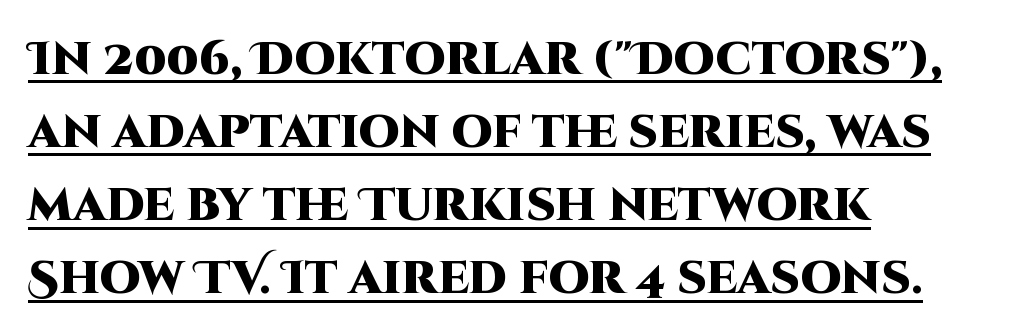
{"serif": "no", "italic": "no", "bold": "yes", "weight": "heavy", "width": "normal", "stroke_contrast": "high", "x_height": "large", "monospaced": "no", "underline": "yes", "align": "left", "line_spacing": "normal", "line_spacing_ratio": 1.59, "letter_spacing": "normal", "letter_spacing_em": 0.0, "glyph_px": 46}
